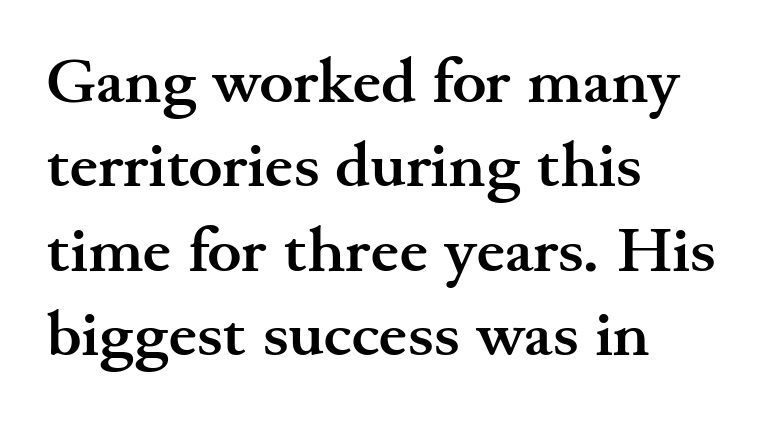
{"serif": "yes", "italic": "no", "bold": "yes", "weight": "semibold", "width": "wide", "stroke_contrast": "medium", "x_height": "small", "monospaced": "no", "underline": "no", "align": "left", "line_spacing": "normal", "line_spacing_ratio": 1.32, "letter_spacing": "normal", "letter_spacing_em": 0.0, "glyph_px": 64}
